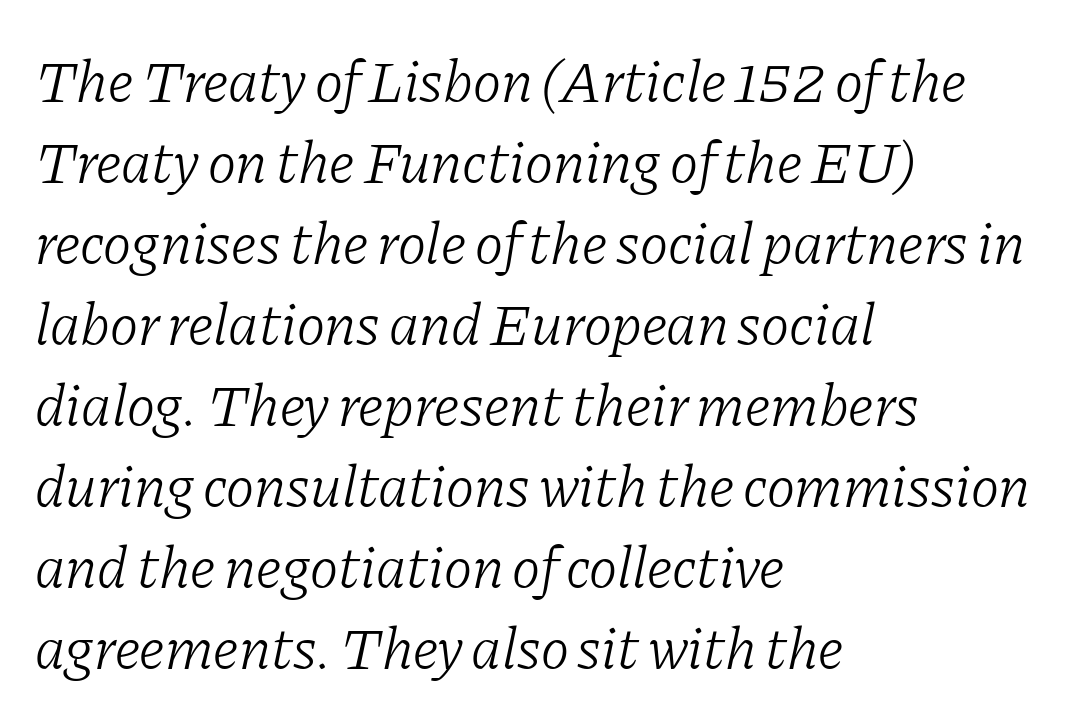
The image shows 60 px light serif type, italic (leaning right); set left-aligned, normal line spacing (1.35x), normal letter spacing, not underlined; low stroke contrast and a medium x-height.
